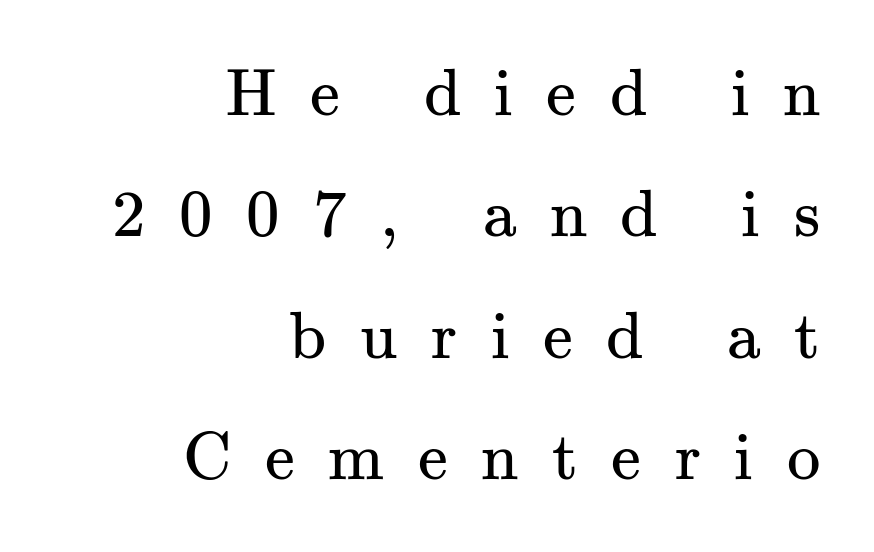
Q: Is the text bold? A: No.
Q: Is the text italic (slanted)? A: No, it is upright.
Q: Is the typeface a serif or a sans-serif typeface? A: Serif.
Q: Is the text underlined? A: No.
Q: How is the paragraph aligned? A: Right-aligned.
Q: Is the spacing between letters normal or unusually wide? A: Unusually wide.
Q: Width (condensed, normal, or wide)? A: Normal.
Q: Stroke contrast? A: Medium.
Q: x-height? A: Small.
Q: Monospaced? A: No.
